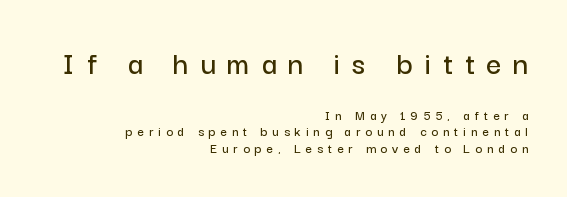
Q: Is the text italic (slanted)? A: No, it is upright.
Q: Is the typeface a serif or a sans-serif typeface? A: Sans-serif.
Q: Is the text underlined? A: No.
Q: How is the paragraph aligned? A: Right-aligned.
Q: Is the spacing between letters normal or unusually wide? A: Unusually wide.
Q: Which block of text is set in a larger size, the first (top) or the second (bottom)? A: The first (top) one.
Q: Width (condensed, normal, or wide)? A: Normal.
Q: Stroke contrast? A: Low.
Q: x-height? A: Medium.
Q: Monospaced? A: No.
